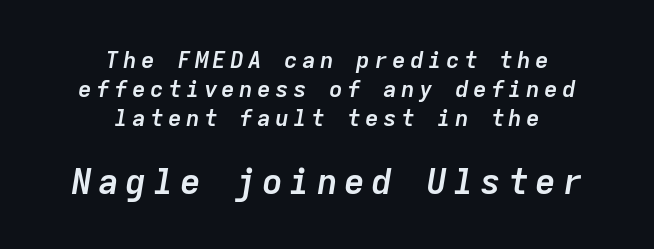
Q: Is the text bold? A: Yes.
Q: Is the text italic (slanted)? A: Yes, it leans right by about 9 degrees.
Q: Is the text underlined? A: No.
Q: How is the paragraph aligned? A: Centered.
Q: Is the spacing between lines tight, normal or loose? A: Normal.
Q: Which block of text is set in a larger size, the first (top) or the second (bottom)? A: The second (bottom) one.
Q: Width (condensed, normal, or wide)? A: Normal.
Q: Stroke contrast? A: Low.
Q: x-height? A: Medium.
Q: Monospaced? A: Yes.
